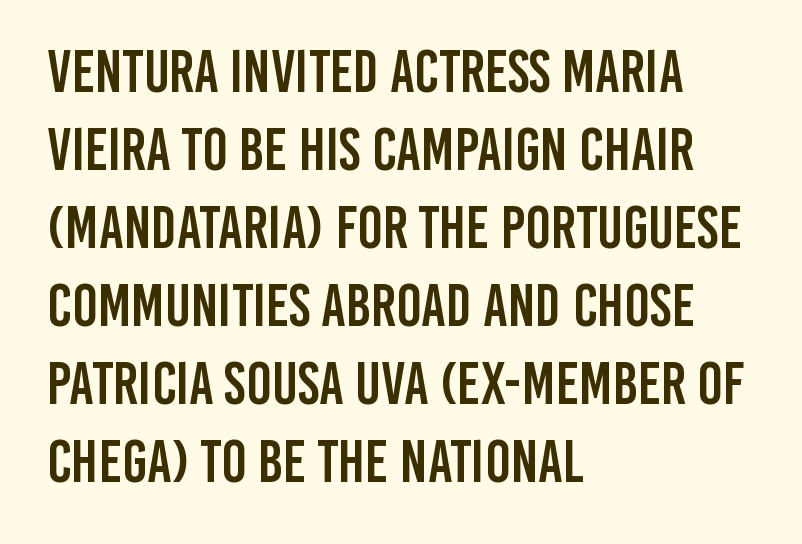
{"serif": "no", "italic": "no", "width": "condensed", "stroke_contrast": "low", "x_height": "large", "monospaced": "no", "underline": "no", "align": "left", "line_spacing": "normal", "line_spacing_ratio": 1.3, "letter_spacing": "normal", "letter_spacing_em": 0.0, "glyph_px": 60}
